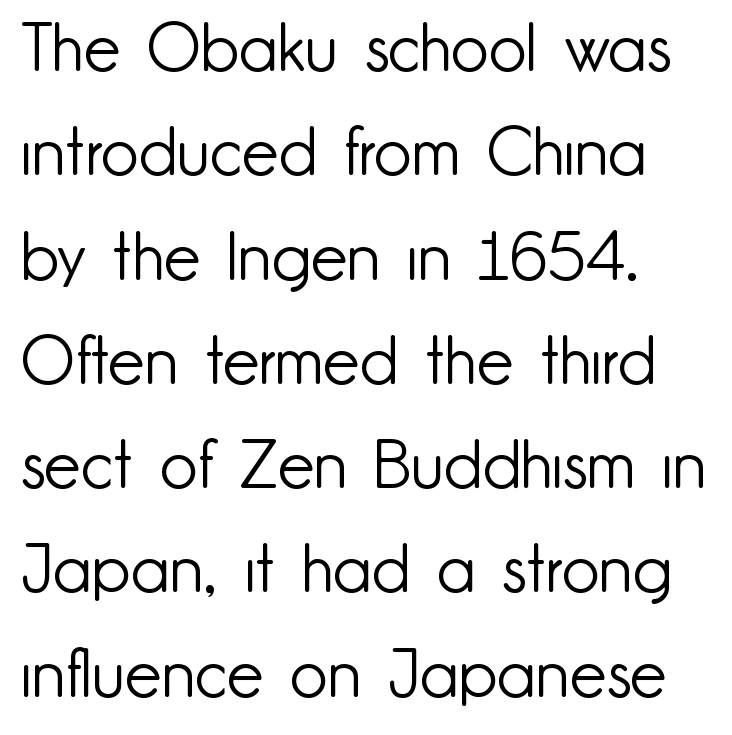
Q: Is the text bold? A: No.
Q: Is the text italic (slanted)? A: No, it is upright.
Q: Is the typeface a serif or a sans-serif typeface? A: Sans-serif.
Q: Is the text underlined? A: No.
Q: How is the paragraph aligned? A: Left-aligned.
Q: Is the spacing between letters normal or unusually wide? A: Normal.
Q: Is the spacing between lines tight, normal or loose? A: Normal.
Q: Width (condensed, normal, or wide)? A: Normal.
Q: Stroke contrast? A: Low.
Q: x-height? A: Small.
Q: Monospaced? A: No.
